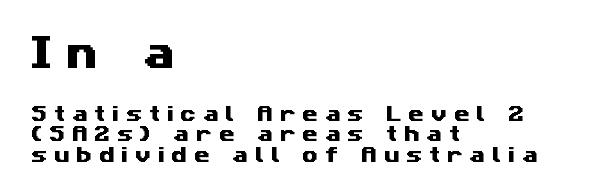
Q: Is the typeface a serif or a sans-serif typeface? A: Sans-serif.
Q: Is the text underlined? A: No.
Q: How is the paragraph aligned? A: Left-aligned.
Q: Is the spacing between letters normal or unusually wide? A: Unusually wide.
Q: Which block of text is set in a larger size, the first (top) or the second (bottom)? A: The first (top) one.
Q: Width (condensed, normal, or wide)? A: Wide.
Q: Stroke contrast? A: Medium.
Q: x-height? A: Medium.
Q: Monospaced? A: No.
